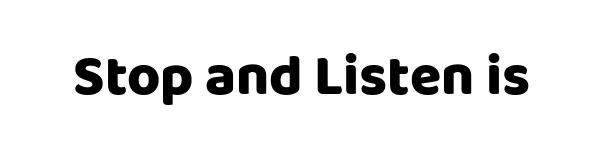
{"serif": "no", "italic": "no", "bold": "yes", "weight": "heavy", "width": "normal", "stroke_contrast": "low", "x_height": "large", "monospaced": "no", "underline": "no", "letter_spacing": "normal", "letter_spacing_em": 0.0, "glyph_px": 57}
